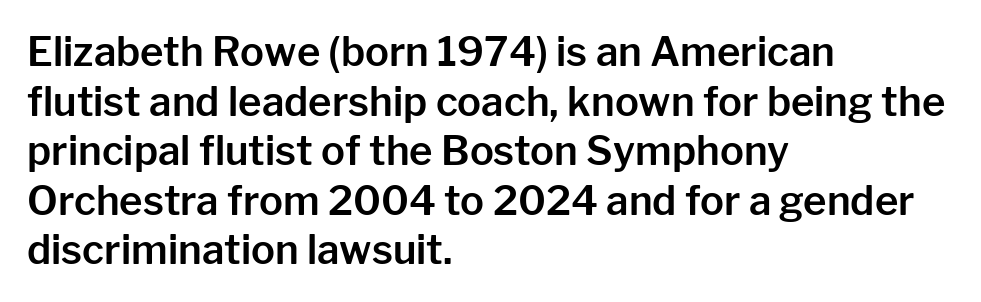
Q: Is the text italic (slanted)? A: No, it is upright.
Q: Is the typeface a serif or a sans-serif typeface? A: Sans-serif.
Q: Is the text underlined? A: No.
Q: How is the paragraph aligned? A: Left-aligned.
Q: Is the spacing between letters normal or unusually wide? A: Normal.
Q: Width (condensed, normal, or wide)? A: Normal.
Q: Stroke contrast? A: Low.
Q: x-height? A: Medium.
Q: Monospaced? A: No.
